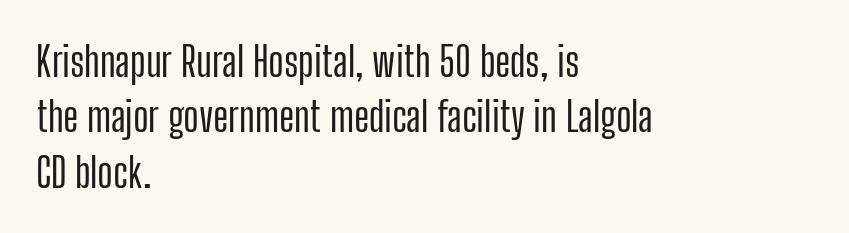
Q: Is the text italic (slanted)? A: No, it is upright.
Q: Is the typeface a serif or a sans-serif typeface? A: Sans-serif.
Q: Is the text underlined? A: No.
Q: How is the paragraph aligned? A: Left-aligned.
Q: Is the spacing between letters normal or unusually wide? A: Normal.
Q: Is the spacing between lines tight, normal or loose? A: Normal.
Q: Width (condensed, normal, or wide)? A: Condensed.
Q: Stroke contrast? A: Low.
Q: x-height? A: Medium.
Q: Monospaced? A: No.
